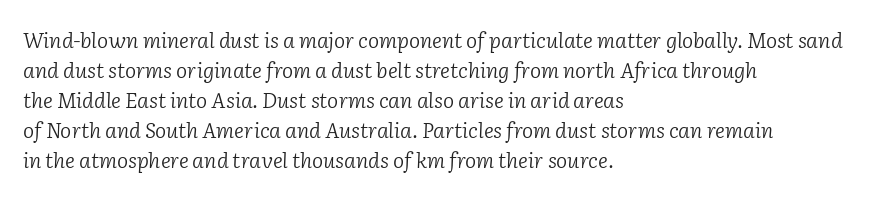
Is there much room between lines? A standard amount, neither cramped nor airy. You can tell it's italic because the verticals aren't actually vertical. The strip under each line holds only bare page. The characters are drawn with everyday or finer stroke widths.
